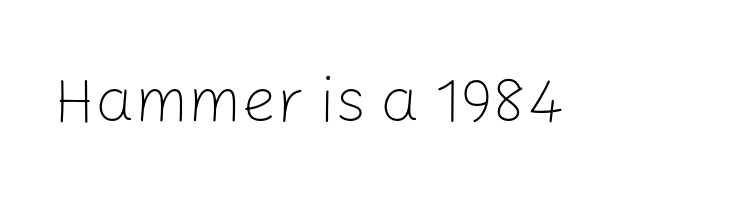
Look at the tracking — it's just the regular setting, nothing added. Proportional: the letters do not fall into vertical columns. Nothing heavy about these letters — not bold at all. The axis of the letterforms is exactly vertical.
